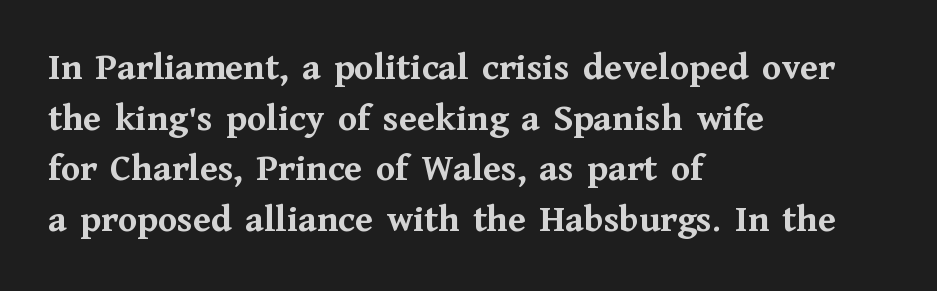
Ordinary non-slanted type is in use. Summary of vertical rhythm: regular, with standard interline spacing. Classification — serif. Each word holds together tightly as a unit, with standard inter-letter gaps. Spacing verdict: proportional, widths tailored to each character. The typesetter chose a ragged-right arrangement here.
